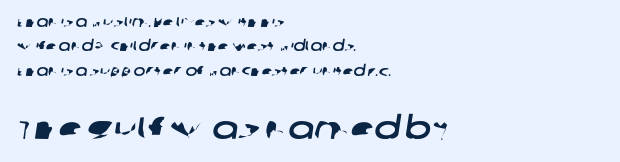
Q: Is the typeface a serif or a sans-serif typeface? A: Sans-serif.
Q: Is the text underlined? A: No.
Q: How is the paragraph aligned? A: Left-aligned.
Q: Is the spacing between letters normal or unusually wide? A: Normal.
Q: Which block of text is set in a larger size, the first (top) or the second (bottom)? A: The second (bottom) one.
Q: Width (condensed, normal, or wide)? A: Wide.
Q: Stroke contrast? A: Low.
Q: x-height? A: Large.
Q: Monospaced? A: No.
